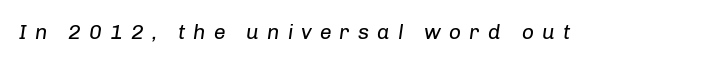
Q: Is the text bold? A: No.
Q: Is the text italic (slanted)? A: Yes, it leans right by about 8 degrees.
Q: Is the text underlined? A: No.
Q: Is the spacing between letters normal or unusually wide? A: Unusually wide.
